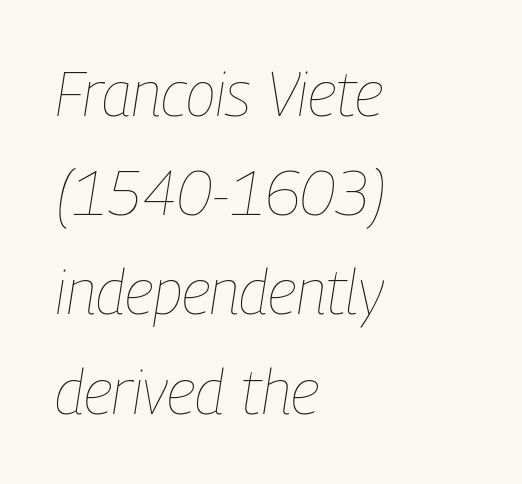
Q: Is the text bold? A: No.
Q: Is the text italic (slanted)? A: Yes, it leans right by about 9 degrees.
Q: Is the text underlined? A: No.
Q: How is the paragraph aligned? A: Left-aligned.
Q: Is the spacing between letters normal or unusually wide? A: Normal.
Q: Is the spacing between lines tight, normal or loose? A: Normal.
Q: Width (condensed, normal, or wide)? A: Condensed.
Q: Stroke contrast? A: Low.
Q: x-height? A: Medium.
Q: Monospaced? A: No.
